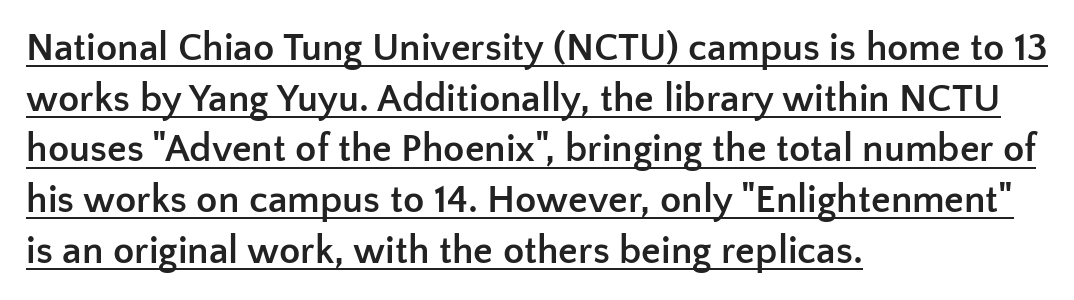
Q: Is the text bold? A: Yes.
Q: Is the text italic (slanted)? A: No, it is upright.
Q: Is the typeface a serif or a sans-serif typeface? A: Sans-serif.
Q: Is the text underlined? A: Yes.
Q: How is the paragraph aligned? A: Left-aligned.
Q: Is the spacing between letters normal or unusually wide? A: Normal.
Q: Is the spacing between lines tight, normal or loose? A: Normal.
Q: Width (condensed, normal, or wide)? A: Normal.
Q: Stroke contrast? A: Low.
Q: x-height? A: Medium.
Q: Monospaced? A: No.
